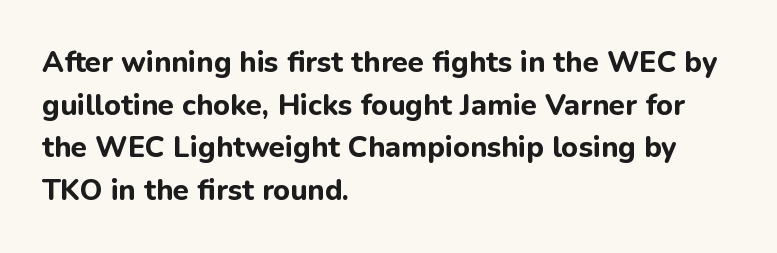
Q: Is the text bold? A: Yes.
Q: Is the text italic (slanted)? A: No, it is upright.
Q: Is the typeface a serif or a sans-serif typeface? A: Sans-serif.
Q: Is the text underlined? A: No.
Q: How is the paragraph aligned? A: Left-aligned.
Q: Is the spacing between letters normal or unusually wide? A: Normal.
Q: Is the spacing between lines tight, normal or loose? A: Normal.
Q: Width (condensed, normal, or wide)? A: Normal.
Q: Stroke contrast? A: Low.
Q: x-height? A: Medium.
Q: Monospaced? A: No.
